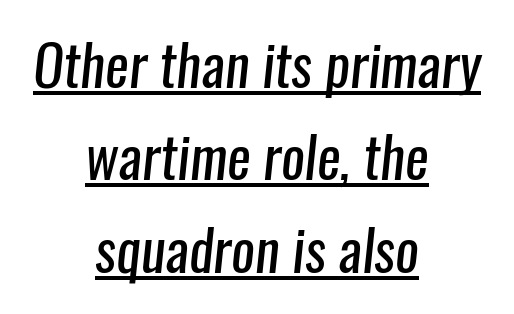
Teacher's note: observe the equal gaps on both sides — that is centered alignment. No letter is thick-stroked: the sample isn't bold. Tracking value appears to be zero — textbook default spacing. The vertical gap from one line to the next is medium.
